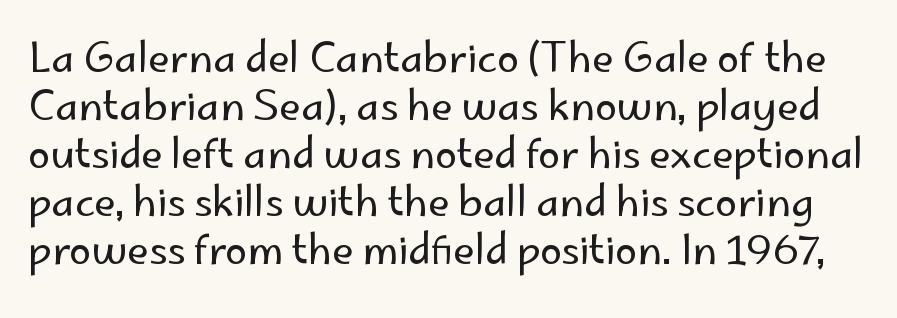
The image shows 40 px regular-weight sans-serif type, upright; set line spacing 1.2x, normal letter spacing, not underlined; low stroke contrast and a small x-height.
